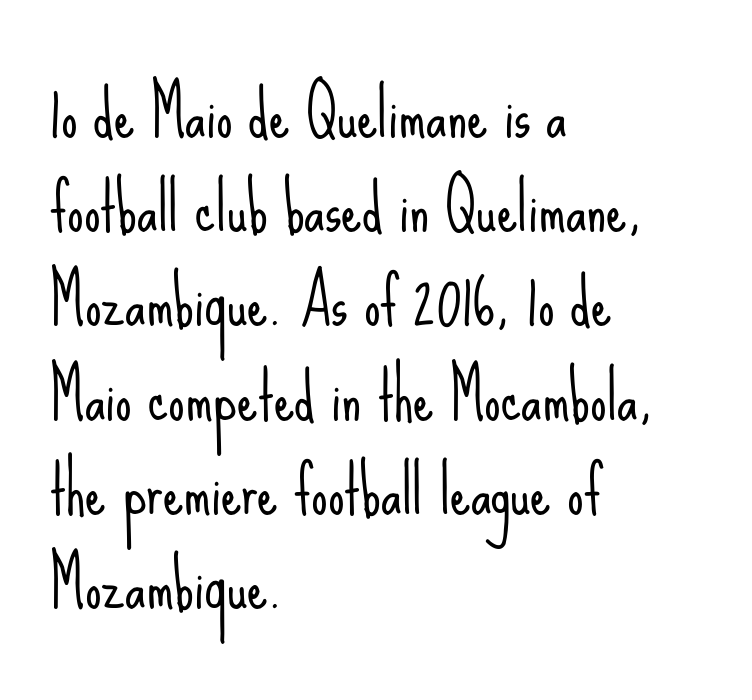
The ragged edge is on the right, which tells us the setting is flush left. Here the designer chose a conventional face with non-uniform glyph widths. The gap between lines stays unmarked. Each letter's strokes conclude bluntly, with no projecting serifs. The leading is moderate, giving the passage an even texture.
